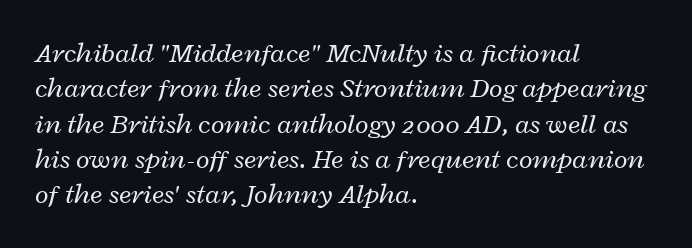
{"italic": "yes", "lean": "right", "slant_degrees": 12, "bold": "no", "weight": "regular", "width": "wide", "stroke_contrast": "low", "x_height": "medium", "monospaced": "no", "underline": "no", "align": "left", "line_spacing": "normal", "line_spacing_ratio": 1.26, "letter_spacing": "normal", "letter_spacing_em": 0.0, "glyph_px": 28}
